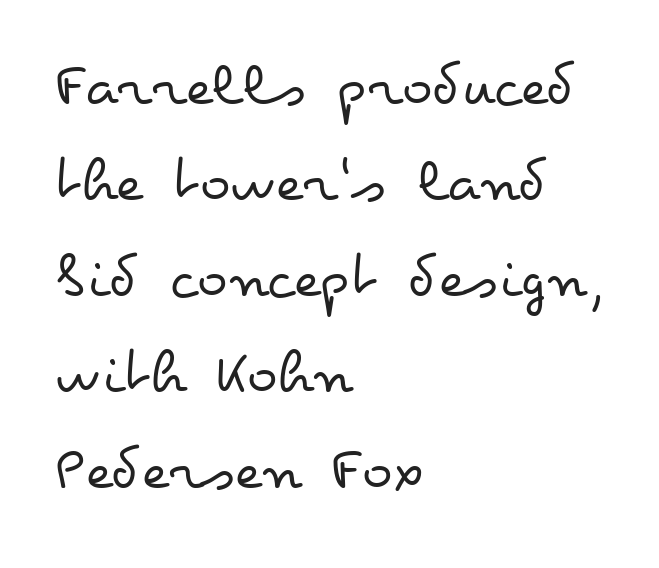
Rule under the text: the space is simply empty. Here the designer chose a conventional face with non-uniform glyph widths. Vertical stems look standard width or narrower in stroke. Quick note: not italic, upright.
